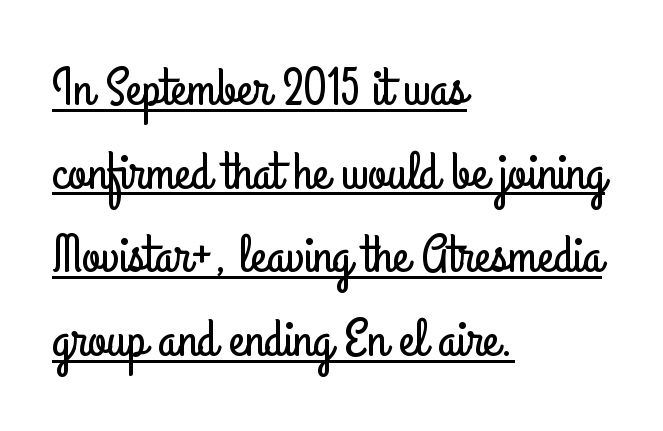
Each line starts at the same left margin while the right side varies. Somebody hit Ctrl+U on this one — the words are underlined. Characters follow at the spacing the type designer built in. Nope, no serifs anywhere on these letters.
